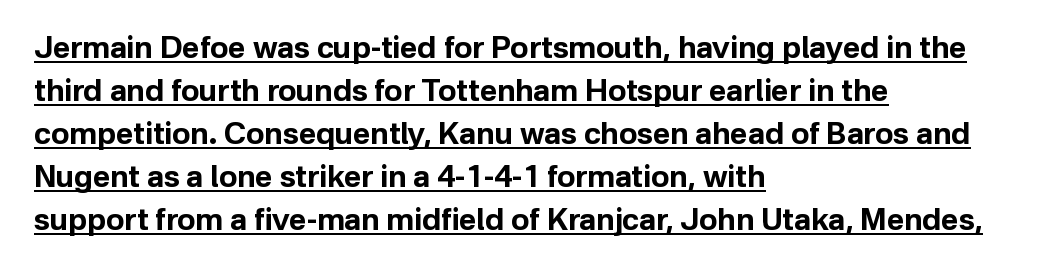
Compared with a centered layout, this one pins lines to the left instead. Do the characters align in a grid? No, the font is proportional. Classification — sans serif. You could call the tracking neutral — neither tight nor loose. What's the leading like? Ordinary, nothing unusual.
